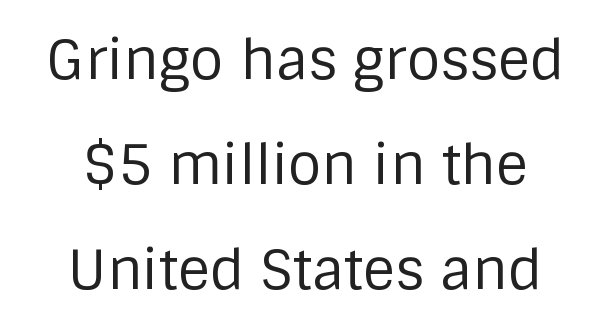
The typeface has the unassuming heft of standard copy or less. Rendered with straight, roman letterforms. You could not count columns in this text — the font is proportionally spaced. Nothing sits at the stroke ends, so this counts as sans-serif.
